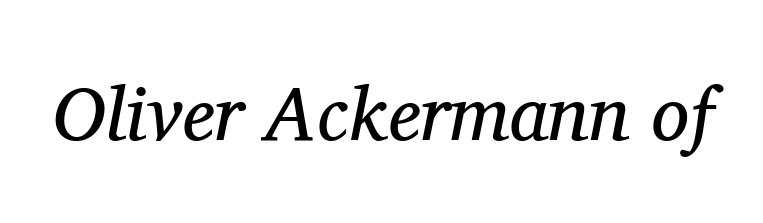
The image shows 76 px regular-weight serif type, italic (leaning right); set normal letter spacing, not underlined; medium stroke contrast and a medium x-height.
